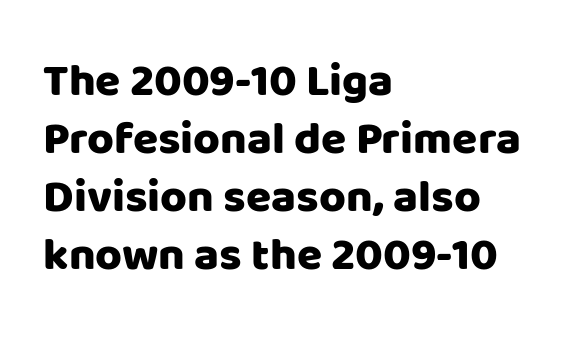
Type style note: lacks serifs. Check under the words: just untouched page. In terms of letterspacing, this is plain default setting. Evenly set lines give the paragraph a standard silhouette.
